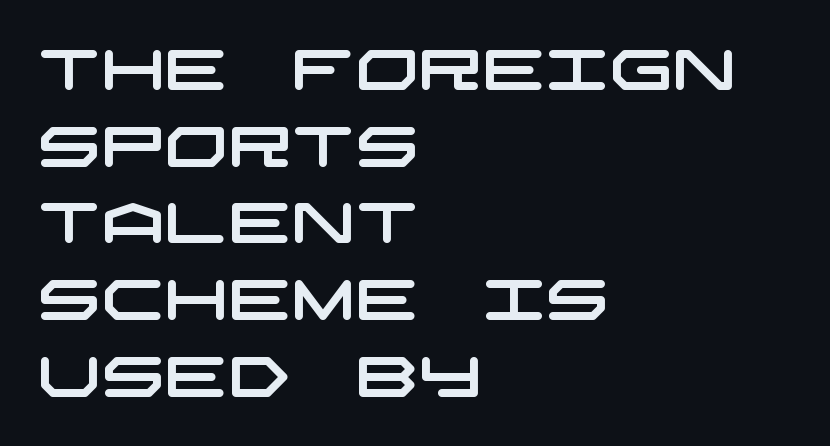
The image shows 56 px wide sans-serif type; set left-aligned, normal line spacing (1.37x), normal letter spacing, not underlined; low stroke contrast and a large x-height.
